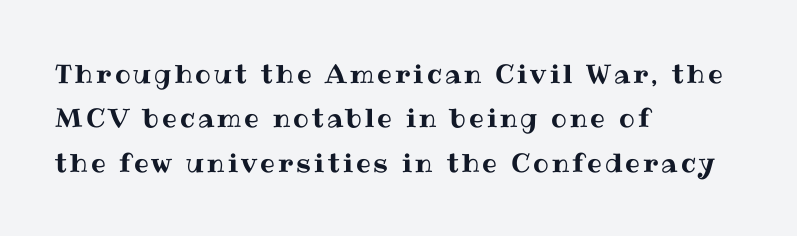
{"italic": "no", "underline": "no", "align": "left", "line_spacing_ratio": 1.71, "glyph_px": 26}
